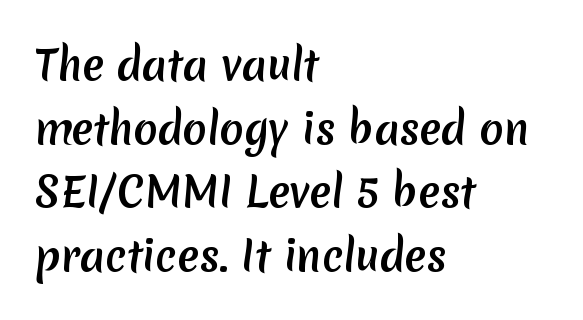
The type is set solid horizontally, with unmodified tracking. The passage shown is emphatically bold. Rule under the text: the space is simply empty. Visually the block forms a straight wall on the left and a jagged coastline on the right.
